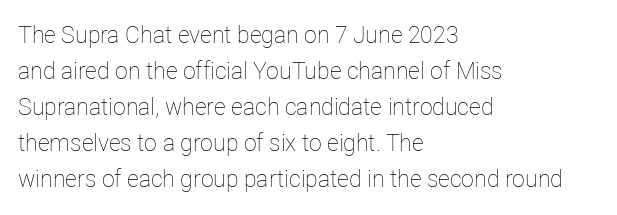
The foot of each line stays bare and open. It's the straight-up-and-down kind of type. The gaps between neighbouring characters are ordinary and unremarkable. A normal amount of white space separates one row of letters from the next. Typeset ragged right — the left edge is the straight one. Is the stroke heavy? The answer is a plain regular-or-lighter.
